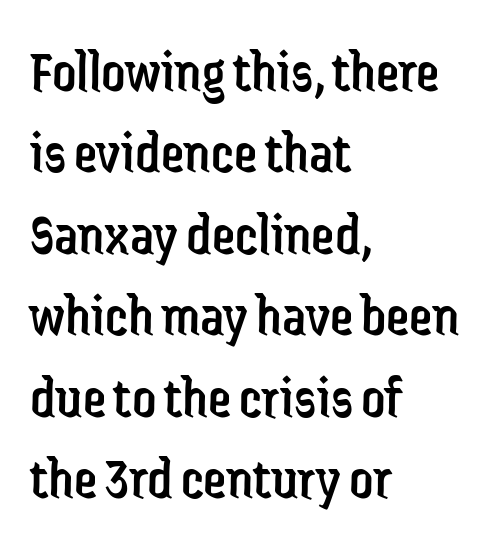
The image shows 59 px regular-weight, condensed sans-serif type, upright; set left-aligned, normal line spacing (1.38x), normal letter spacing, not underlined; low stroke contrast and a medium x-height.
